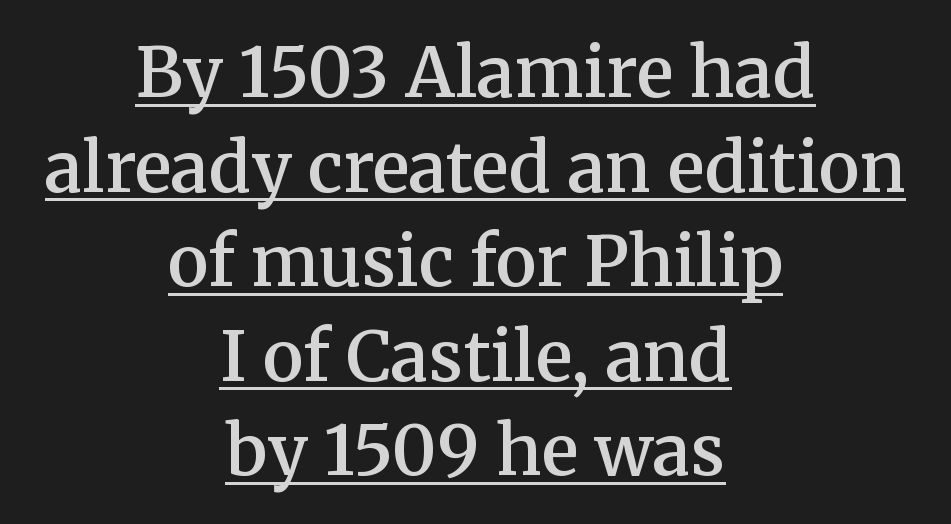
The image shows 69 px semibold serif type, upright; set centered, normal line spacing (1.37x), normal letter spacing, underlined; medium stroke contrast and a medium x-height.
